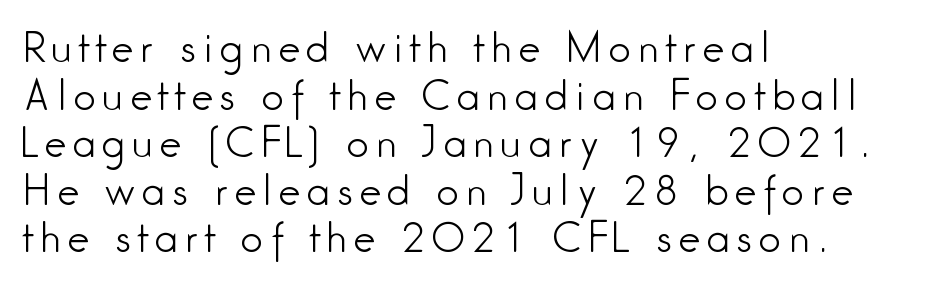
The image shows 39 px light, condensed sans-serif type, upright; set left-aligned, line spacing 1.22x, not underlined; low stroke contrast and a medium x-height.
